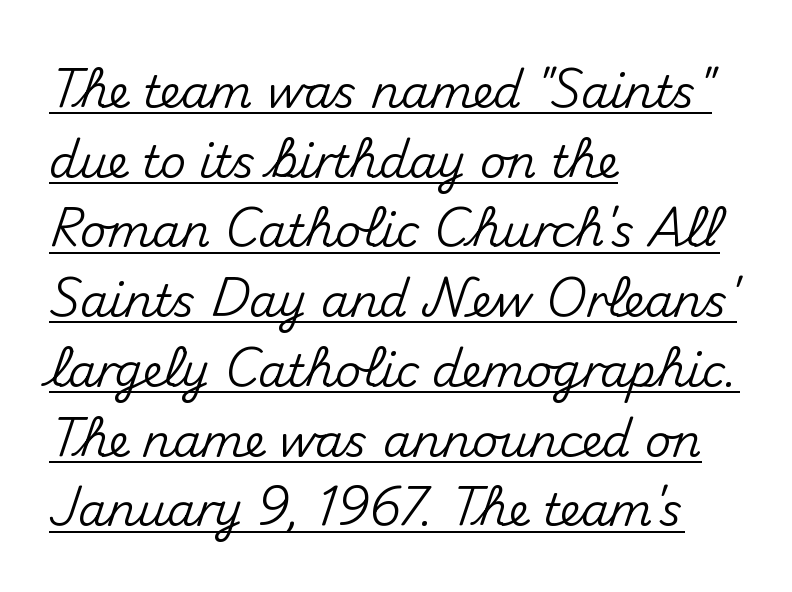
Q: Is the text italic (slanted)? A: Yes.
Q: Is the typeface a serif or a sans-serif typeface? A: Sans-serif.
Q: Is the text underlined? A: Yes.
Q: How is the paragraph aligned? A: Left-aligned.
Q: Is the spacing between letters normal or unusually wide? A: Normal.
Q: Is the spacing between lines tight, normal or loose? A: Normal.
Q: Width (condensed, normal, or wide)? A: Normal.
Q: Stroke contrast? A: Medium.
Q: x-height? A: Small.
Q: Monospaced? A: No.
